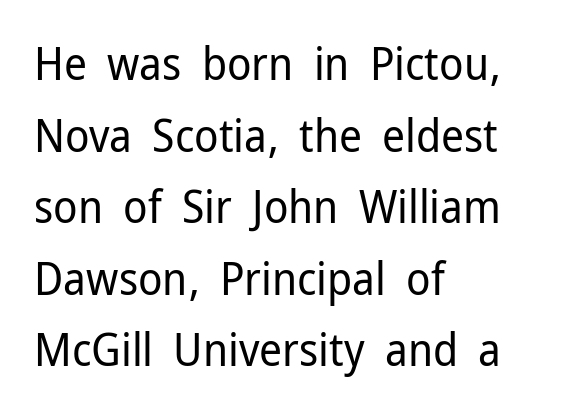
{"serif": "no", "italic": "no", "bold": "no", "weight": "regular", "width": "normal", "stroke_contrast": "low", "x_height": "medium", "monospaced": "no", "underline": "no", "align": "left", "line_spacing": "normal", "line_spacing_ratio": 1.59, "letter_spacing": "normal", "letter_spacing_em": 0.0, "glyph_px": 45}
